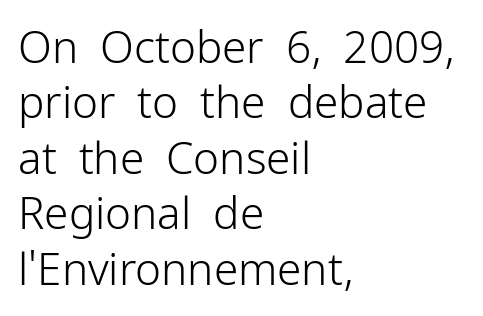
I'd call this a sans setting — the letters go barefoot. Students, note that the glyphs here touch the page at normal intervals. The specimen reads as upright at a glance. Is this a fixed-width face? No — the glyphs have proportional, varying widths. The ragged edge is on the right, which tells us the setting is flush left.
